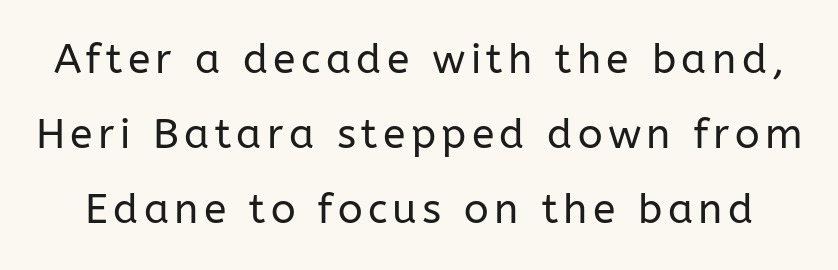
Summary of weight: not heavy and not bold. This sample has the flowing, uneven cadence of proportional lettering. Does the lettering tilt? It doesn't — this is upright. Font category for this specimen: sans-serif. The space beneath each line is pristine and unruled.
